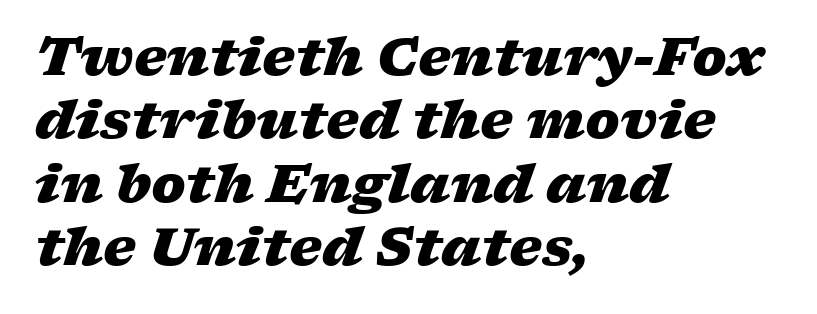
Q: Is the text bold? A: Yes.
Q: Is the text italic (slanted)? A: Yes, it leans right by about 17 degrees.
Q: Is the text underlined? A: No.
Q: How is the paragraph aligned? A: Left-aligned.
Q: Is the spacing between letters normal or unusually wide? A: Normal.
Q: Width (condensed, normal, or wide)? A: Wide.
Q: Stroke contrast? A: Low.
Q: x-height? A: Medium.
Q: Monospaced? A: No.
